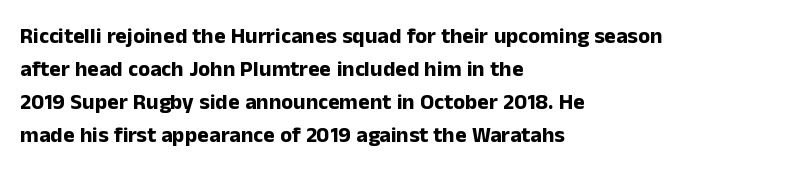
You'd pick this weight for a headline — it's a proper bold. The lettering holds an erect, upright posture throughout. Glance below the letters and you will spot only blank space. Layout note: lines flush left. Characters follow at the spacing the type designer built in. These lines sit exactly where default settings would place them.
